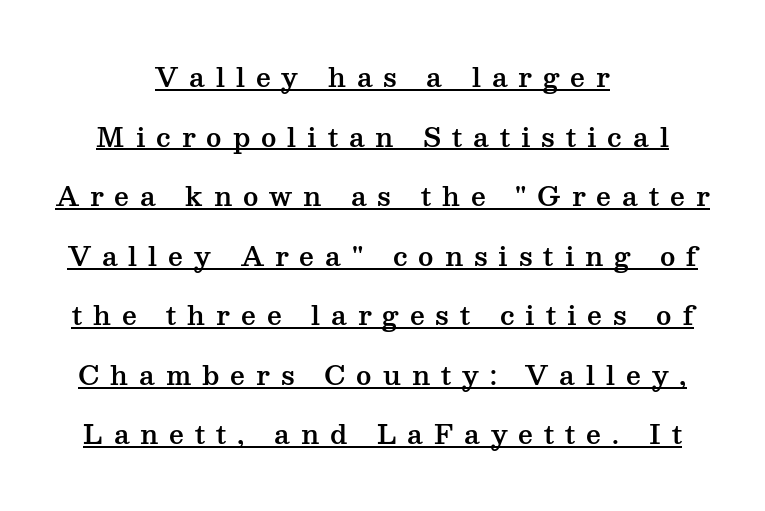
{"italic": "no", "underline": "yes", "align": "center", "line_spacing": "loose", "line_spacing_ratio": 2.29, "letter_spacing": "wide", "letter_spacing_em": 0.42, "glyph_px": 26}
